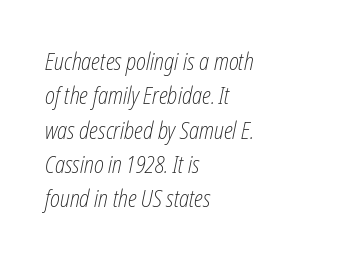
This sample keeps an unexceptional amount of space between lines. The passage shown is not bold in any degree. If you drew a ruler down the left edge, every line would touch it. Glance below the letters and you will spot only blank space.
